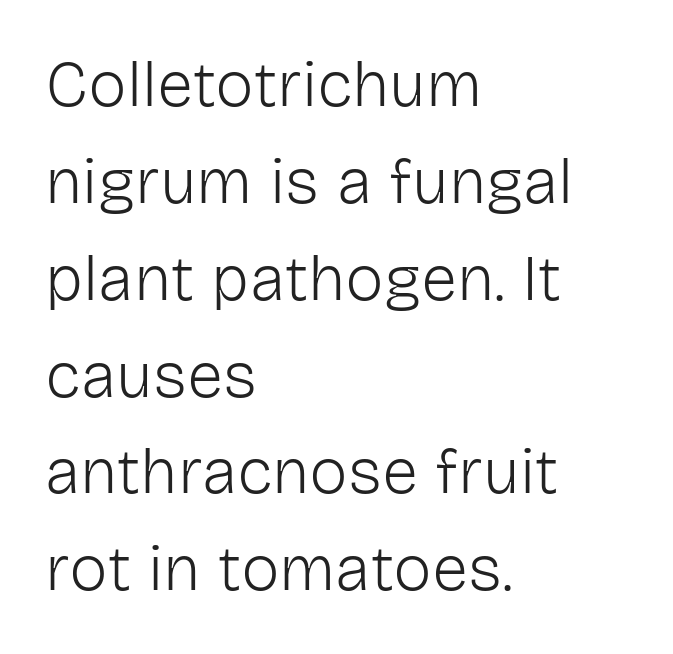
The image shows 65 px light sans-serif type, upright; set left-aligned, normal line spacing (1.49x), normal letter spacing, not underlined; low stroke contrast and a medium x-height.
